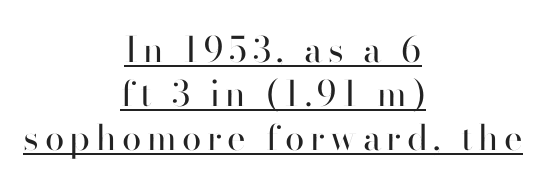
The specimen reads as upright at a glance. A light-to-regular cut is what we see here. In terms of leading, this rendering sits right in the middle. Examine the stroke ends and you'll find no serifs.
